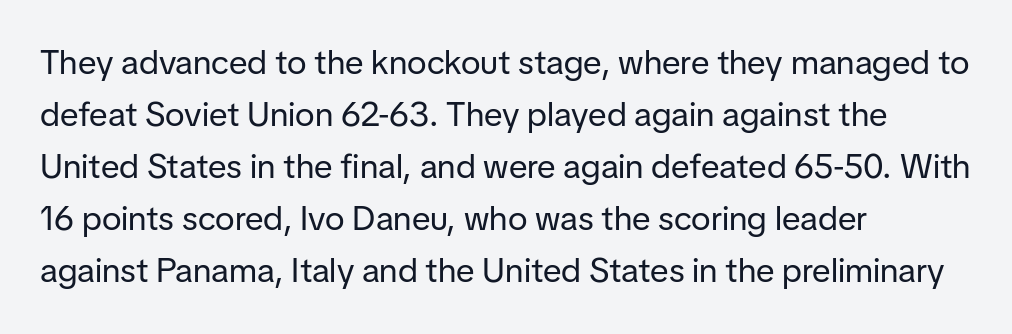
The image shows 34 px regular-weight sans-serif type, upright; set left-aligned, normal line spacing (1.53x), normal letter spacing, not underlined; low stroke contrast and a medium x-height.
